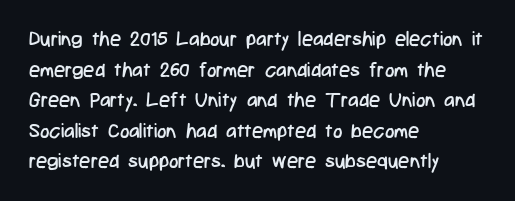
Q: Is the text bold? A: No.
Q: Is the text italic (slanted)? A: No, it is upright.
Q: Is the text underlined? A: No.
Q: How is the paragraph aligned? A: Left-aligned.
Q: Is the spacing between letters normal or unusually wide? A: Normal.
Q: Is the spacing between lines tight, normal or loose? A: Normal.
